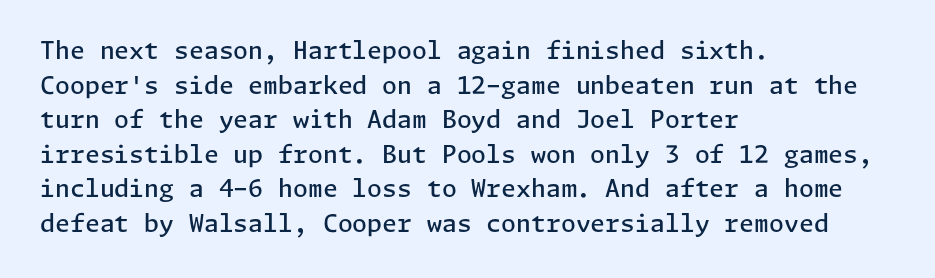
Q: Is the text bold? A: Semi-bold.
Q: Is the text italic (slanted)? A: No, it is upright.
Q: Is the text underlined? A: No.
Q: How is the paragraph aligned? A: Left-aligned.
Q: Is the spacing between letters normal or unusually wide? A: Normal.
Q: Is the spacing between lines tight, normal or loose? A: Normal.
